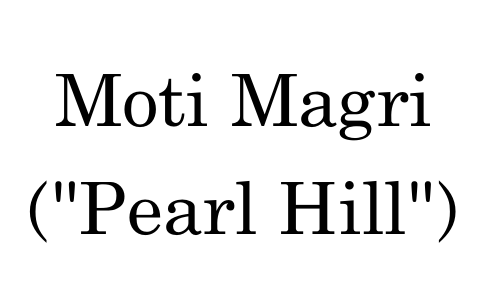
Little horizontal feet cap the strokes, marking this as serif type. The passage shown stacks its lines at a standard gap. Notice how the stems are strictly vertical — no italics here. The face used here is proportionally spaced, like ordinary book or web type. Bold? No — there's no thickening of the strokes.
